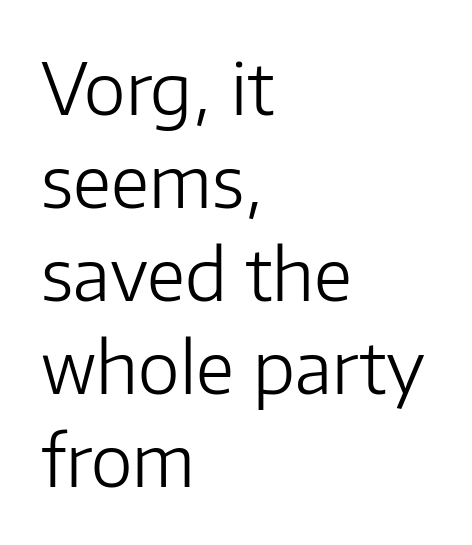
This is roman type, the default non-slanted kind. Words float on clear page, feet unadorned. Nothing heavy about these letters — not bold at all. Note the varied advance widths — an 'i' is clearly narrower than an 'm'. These lines are composed in type without serifs.
